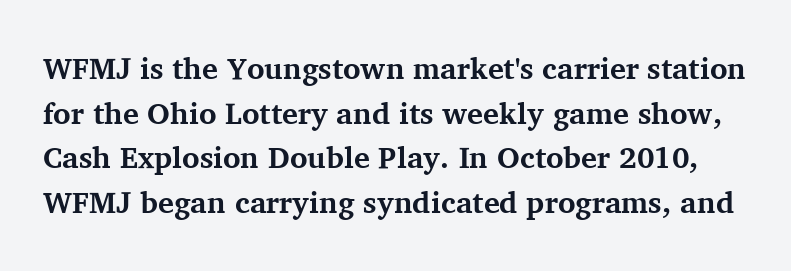
Q: Is the text bold? A: Yes.
Q: Is the text italic (slanted)? A: No, it is upright.
Q: Is the typeface a serif or a sans-serif typeface? A: Serif.
Q: Is the text underlined? A: No.
Q: Is the spacing between letters normal or unusually wide? A: Normal.
Q: Is the spacing between lines tight, normal or loose? A: Normal.
Q: Width (condensed, normal, or wide)? A: Normal.
Q: Stroke contrast? A: Medium.
Q: x-height? A: Medium.
Q: Monospaced? A: No.
